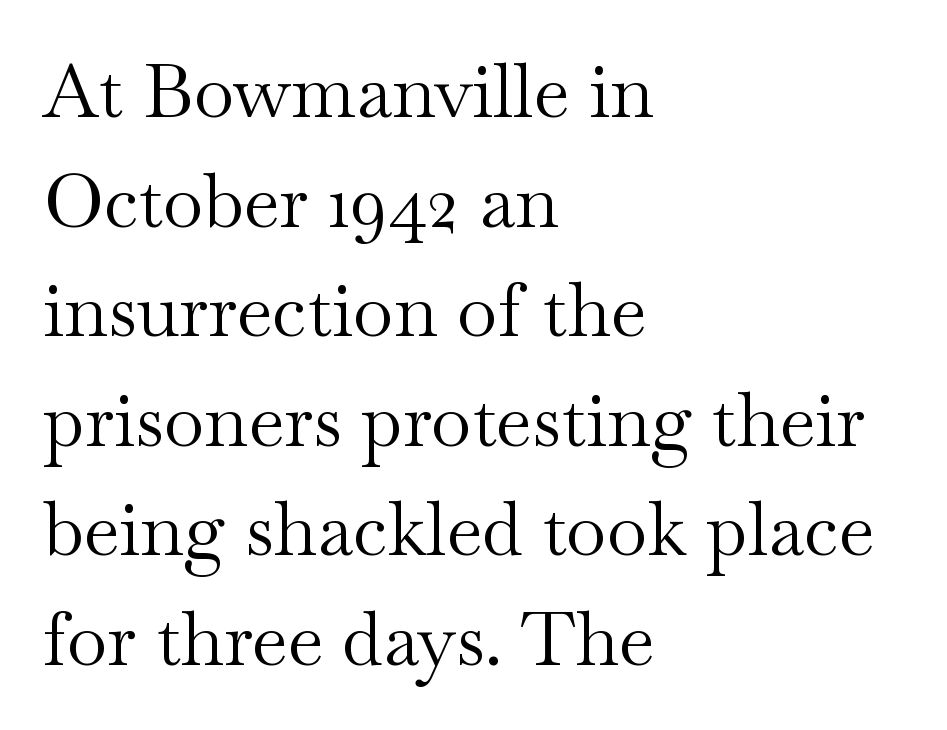
The image shows 74 px regular-weight, wide serif type, upright; set left-aligned, normal line spacing (1.48x), normal letter spacing, not underlined; medium stroke contrast and a small x-height.
